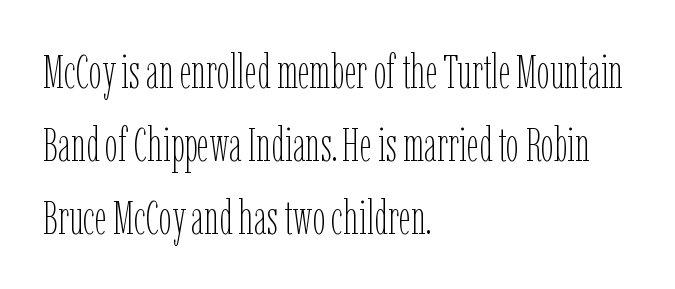
Descenders hang freely into open space. The weight tops out at a normal text grade. The lettering stays uniformly vertical, giving the passage a roman look. This sample has the flowing, uneven cadence of proportional lettering. You could call the tracking neutral — neither tight nor loose.
